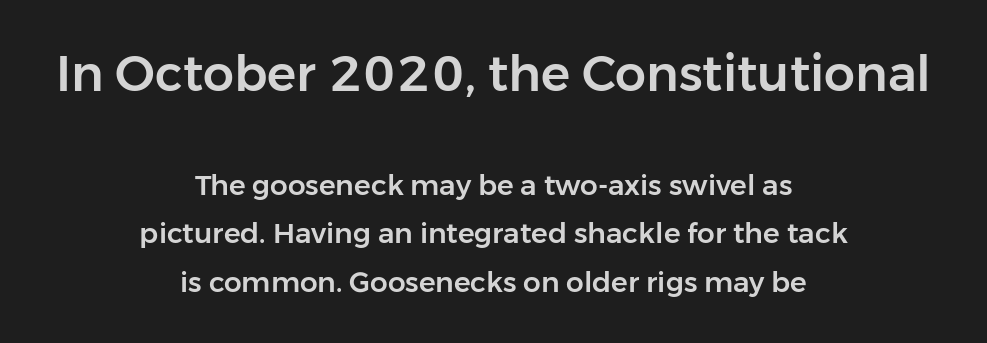
Letters rest on an invisible, unmarked baseline. Which margin do the lines hug? Neither — every line sits in the middle. Varying glyph widths throughout — classic text-font behaviour. Typesetter's note — upper block bumped up in size, lower block left smaller.
